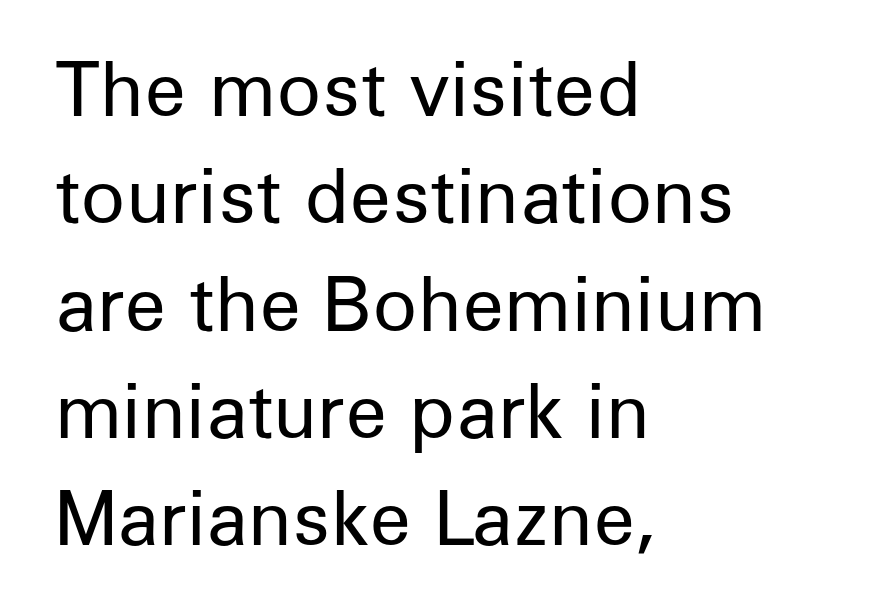
Nope, no serifs anywhere on these letters. These lines are rendered in a variable-pitch font. The paragraph shown leans on its left margin. Nothing unusual about the tracking: characters are spaced as the font intends. Summary of vertical rhythm: regular, with standard interline spacing. If you drew a line through each stem, it would be perfectly vertical.
